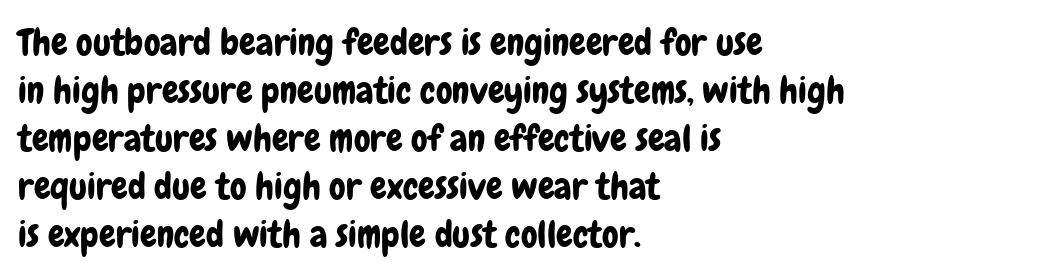
Interline gaps are of average width in this sample. Looks like regular typesetting: each glyph gets only the width it needs. A typesetter would label this face a sans. Words appear dense and cohesive because spacing is normal. The words here are not underlined. Tall strokes in this sample are plumb rather than angled.
